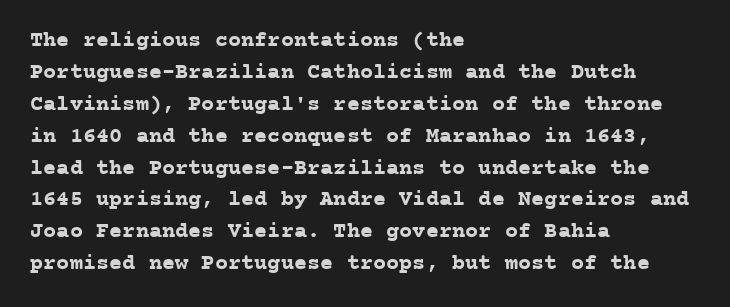
{"italic": "no", "bold": "yes", "underline": "no", "align": "left", "line_spacing": "normal", "line_spacing_ratio": 1.45, "letter_spacing": "normal", "letter_spacing_em": 0.0, "glyph_px": 22}
